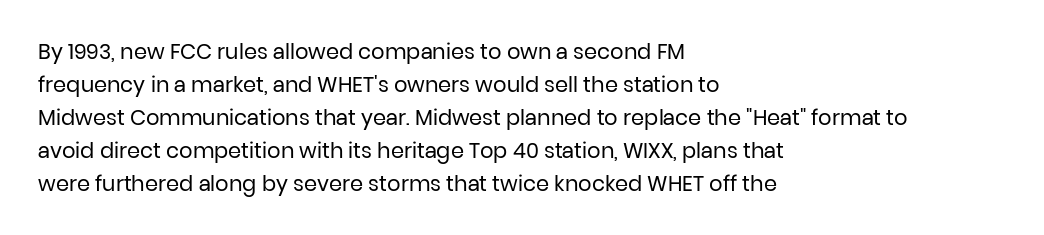
Q: Is the text bold? A: No.
Q: Is the text italic (slanted)? A: No, it is upright.
Q: Is the text underlined? A: No.
Q: How is the paragraph aligned? A: Left-aligned.
Q: Is the spacing between letters normal or unusually wide? A: Normal.
Q: Is the spacing between lines tight, normal or loose? A: Normal.
